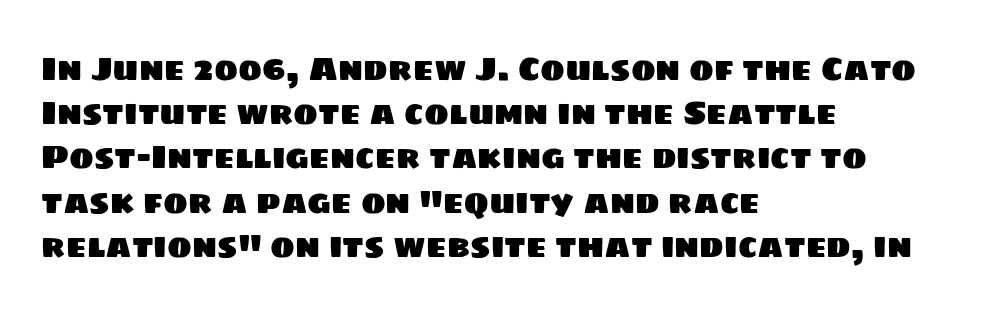
Q: Is the typeface a serif or a sans-serif typeface? A: Sans-serif.
Q: Is the text underlined? A: No.
Q: How is the paragraph aligned? A: Left-aligned.
Q: Is the spacing between letters normal or unusually wide? A: Normal.
Q: Is the spacing between lines tight, normal or loose? A: Normal.
Q: Width (condensed, normal, or wide)? A: Normal.
Q: Stroke contrast? A: Low.
Q: x-height? A: Large.
Q: Monospaced? A: No.
